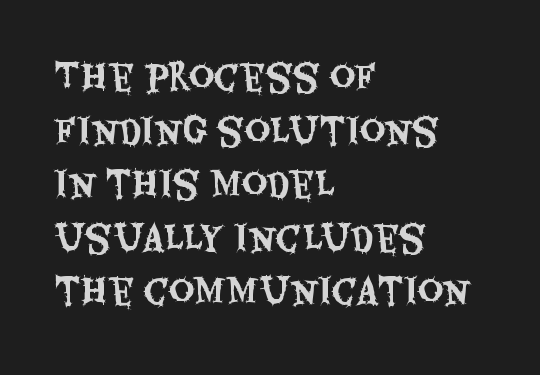
A typesetter would call this proportional, since set widths differ per character. These lines keep a tight, regular rhythm from letter to letter. You can tell from the bare stems that sans-serif type was used. The type sits square on the baseline with zero lean. Whoever set this chose a conventional vertical rhythm. Rule under the text: the space is simply empty.
